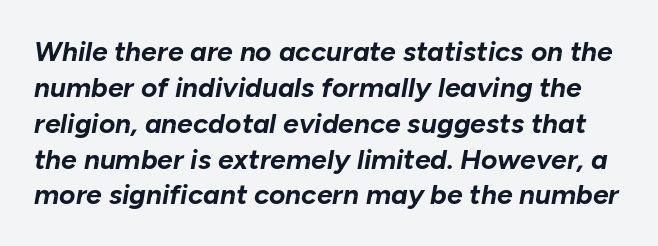
Q: Is the text bold? A: Yes.
Q: Is the text italic (slanted)? A: Yes, it leans right by about 10 degrees.
Q: Is the text underlined? A: No.
Q: Is the spacing between letters normal or unusually wide? A: Normal.
Q: Is the spacing between lines tight, normal or loose? A: Normal.
Q: Width (condensed, normal, or wide)? A: Normal.
Q: Stroke contrast? A: Low.
Q: x-height? A: Medium.
Q: Monospaced? A: No.
